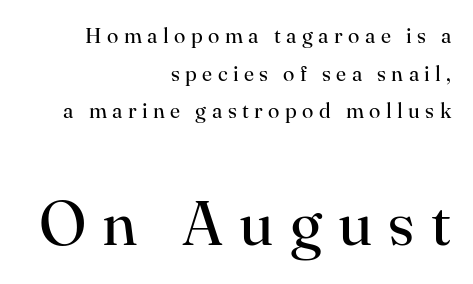
{"serif": "yes", "italic": "no", "bold": "no", "weight": "regular", "width": "normal", "stroke_contrast": "high", "x_height": "small", "monospaced": "no", "underline": "no", "align": "right", "line_spacing_ratio": 1.79, "letter_spacing": "wide", "letter_spacing_em": 0.26, "larger_block": "second", "size_ratio": 2.95, "glyph_px": 62}
